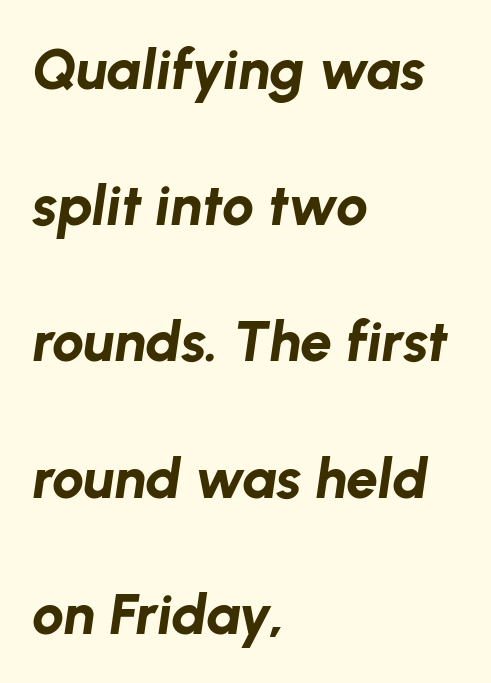
Q: Is the text bold? A: Yes.
Q: Is the text italic (slanted)? A: Yes, it leans right by about 8 degrees.
Q: Is the text underlined? A: No.
Q: How is the paragraph aligned? A: Left-aligned.
Q: Is the spacing between letters normal or unusually wide? A: Normal.
Q: Is the spacing between lines tight, normal or loose? A: Loose.
Q: Width (condensed, normal, or wide)? A: Normal.
Q: Stroke contrast? A: Low.
Q: x-height? A: Medium.
Q: Monospaced? A: No.
